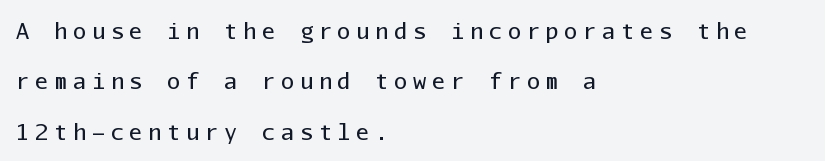
{"italic": "no", "bold": "no", "underline": "no", "align": "left", "line_spacing": "loose", "line_spacing_ratio": 2.29, "letter_spacing": "wide", "letter_spacing_em": 0.26, "glyph_px": 22}
